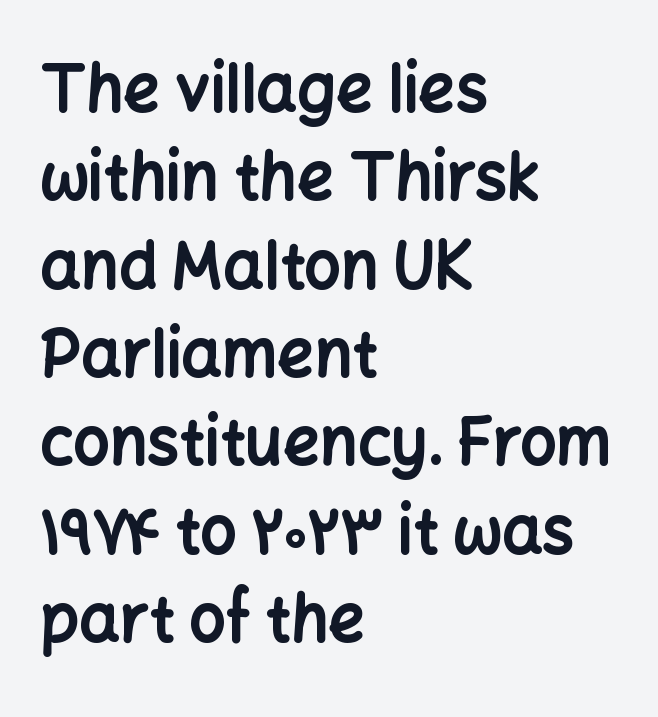
Q: Is the text bold? A: Yes.
Q: Is the text italic (slanted)? A: No, it is upright.
Q: Is the typeface a serif or a sans-serif typeface? A: Sans-serif.
Q: Is the text underlined? A: No.
Q: How is the paragraph aligned? A: Left-aligned.
Q: Is the spacing between letters normal or unusually wide? A: Normal.
Q: Is the spacing between lines tight, normal or loose? A: Normal.
Q: Width (condensed, normal, or wide)? A: Normal.
Q: Stroke contrast? A: Low.
Q: x-height? A: Medium.
Q: Monospaced? A: No.
